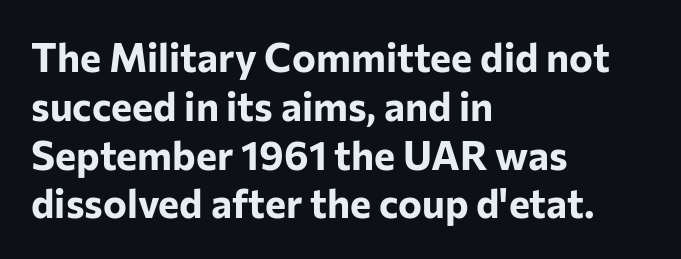
I'd call this a sans setting — the letters go barefoot. No italicization has been applied; the sample stays upright. A typesetter would call this proportional, since set widths differ per character. These lines stack with their left ends in a neat column. On the weight axis this lands at bold, roughly 700. Bare-footed words on every line.
